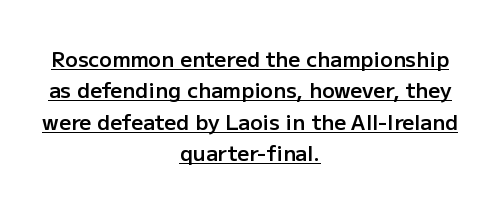
A normal amount of white space separates one row of letters from the next. Looks like someone drew a line under every word here. A student would call this center alignment; a typographer would say set centered. Vertical strokes here are truly vertical.
